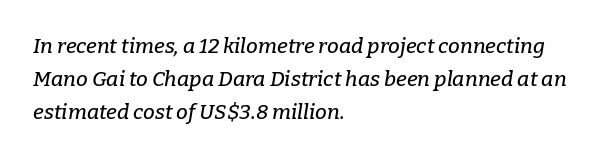
The image shows 21 px text type, italic (leaning right); set left-aligned, normal line spacing (1.56x), normal letter spacing, not underlined.
